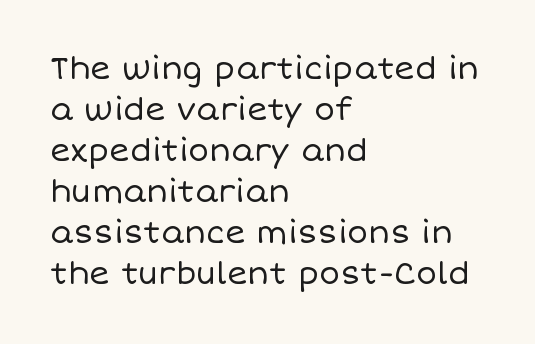
{"italic": "no", "bold": "no", "weight": "regular", "width": "normal", "stroke_contrast": "low", "x_height": "large", "monospaced": "no", "underline": "no", "align": "left", "line_spacing": "normal", "line_spacing_ratio": 1.32, "letter_spacing": "normal", "letter_spacing_em": 0.0, "glyph_px": 31}
